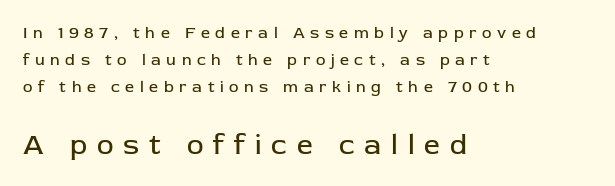
{"serif": "no", "italic": "no", "bold": "no", "weight": "regular", "width": "normal", "stroke_contrast": "low", "x_height": "medium", "monospaced": "no", "underline": "no", "align": "left", "line_spacing": "normal", "line_spacing_ratio": 1.7, "letter_spacing": "wide", "letter_spacing_em": 0.35, "larger_block": "second", "size_ratio": 1.75, "glyph_px": 28}
